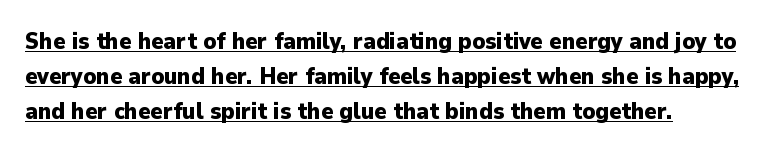
Q: Is the text bold? A: Yes.
Q: Is the text italic (slanted)? A: No, it is upright.
Q: Is the text underlined? A: Yes.
Q: How is the paragraph aligned? A: Left-aligned.
Q: Is the spacing between letters normal or unusually wide? A: Normal.
Q: Is the spacing between lines tight, normal or loose? A: Normal.
